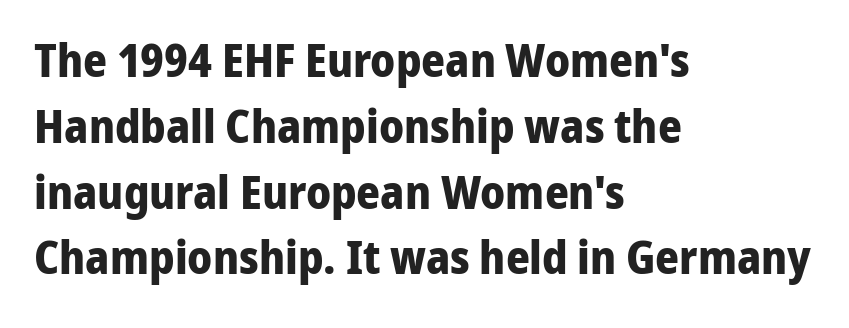
Interline gaps are of average width in this sample. How are the letters spaced? Ordinarily, with no added tracking. The zone under the glyphs is completely vacant. Does the weight exceed regular? Yes, all the way to bold.
